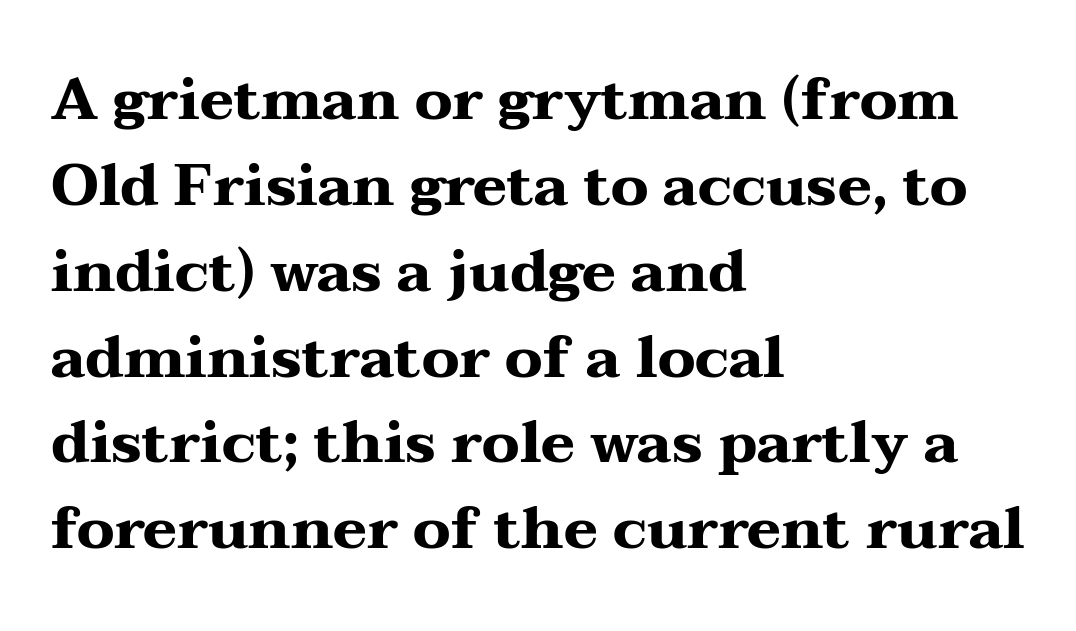
The image shows 58 px heavy, wide serif type, upright; set left-aligned, normal line spacing (1.48x), normal letter spacing, not underlined; medium stroke contrast and a medium x-height.
